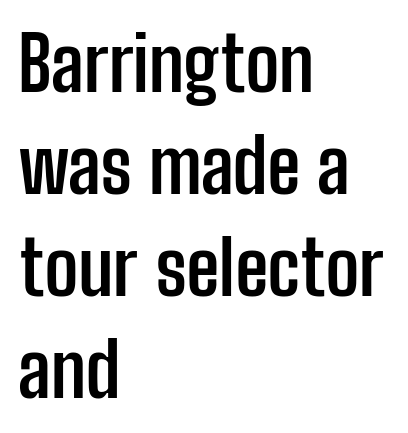
Line beginnings align vertically; line endings do not. A sans-serif font was chosen for this passage. Quick note: interline space is typical. No extra tracking has been applied to these lines. You can tell it's not italic because the verticals are truly vertical. On the weight axis this lands at bold, roughly 700.
